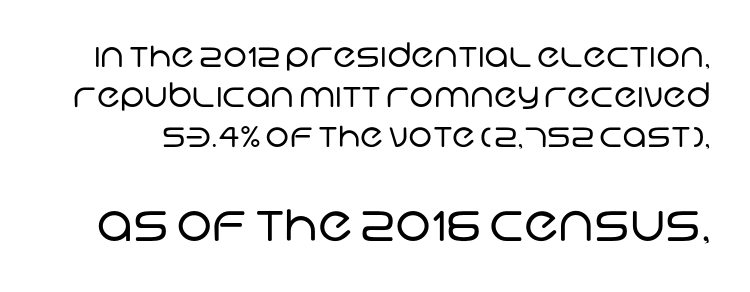
{"serif": "no", "bold": "no", "weight": "regular", "width": "normal", "stroke_contrast": "low", "x_height": "large", "monospaced": "no", "underline": "no", "line_spacing_ratio": 1.18, "letter_spacing": "normal", "letter_spacing_em": 0.0, "larger_block": "second", "size_ratio": 1.5, "glyph_px": 51}
